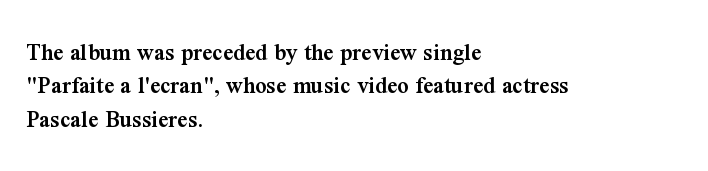
Q: Is the text bold? A: Semi-bold.
Q: Is the text italic (slanted)? A: No, it is upright.
Q: Is the text underlined? A: No.
Q: How is the paragraph aligned? A: Left-aligned.
Q: Is the spacing between letters normal or unusually wide? A: Normal.
Q: Is the spacing between lines tight, normal or loose? A: Normal.
